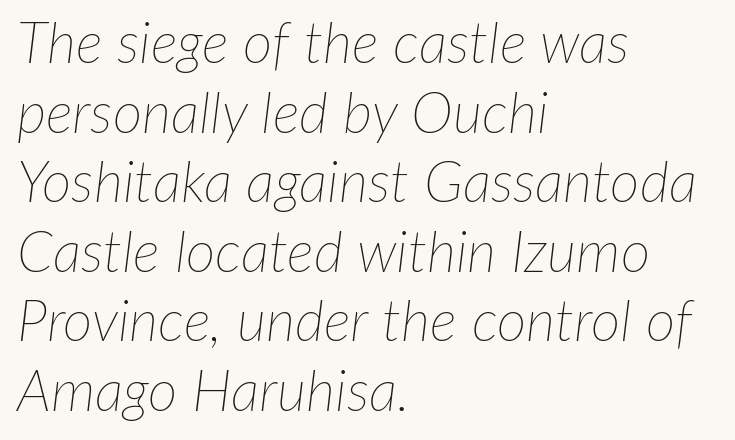
Q: Is the text bold? A: No.
Q: Is the text italic (slanted)? A: Yes, it leans right by about 7 degrees.
Q: Is the text underlined? A: No.
Q: How is the paragraph aligned? A: Left-aligned.
Q: Is the spacing between letters normal or unusually wide? A: Normal.
Q: Width (condensed, normal, or wide)? A: Normal.
Q: Stroke contrast? A: Low.
Q: x-height? A: Medium.
Q: Monospaced? A: No.
